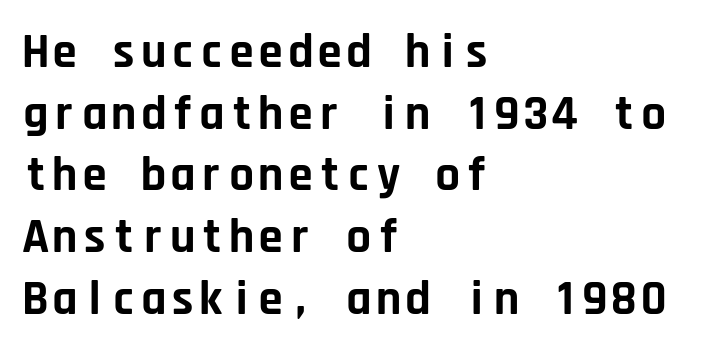
The image shows 49 px bold sans-serif type, upright, monospaced; set left-aligned, normal line spacing (1.26x), normal letter spacing, not underlined; low stroke contrast and a large x-height.
